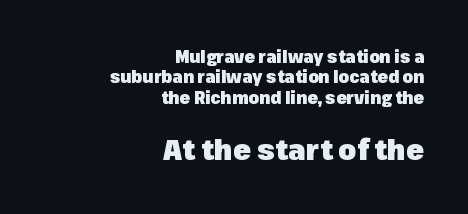
{"serif": "no", "italic": "no", "bold": "yes", "weight": "heavy", "width": "normal", "stroke_contrast": "low", "x_height": "medium", "monospaced": "no", "underline": "no", "align": "right", "line_spacing_ratio": 1.2, "letter_spacing": "normal", "letter_spacing_em": 0.0, "larger_block": "second", "size_ratio": 1.71, "glyph_px": 29}
